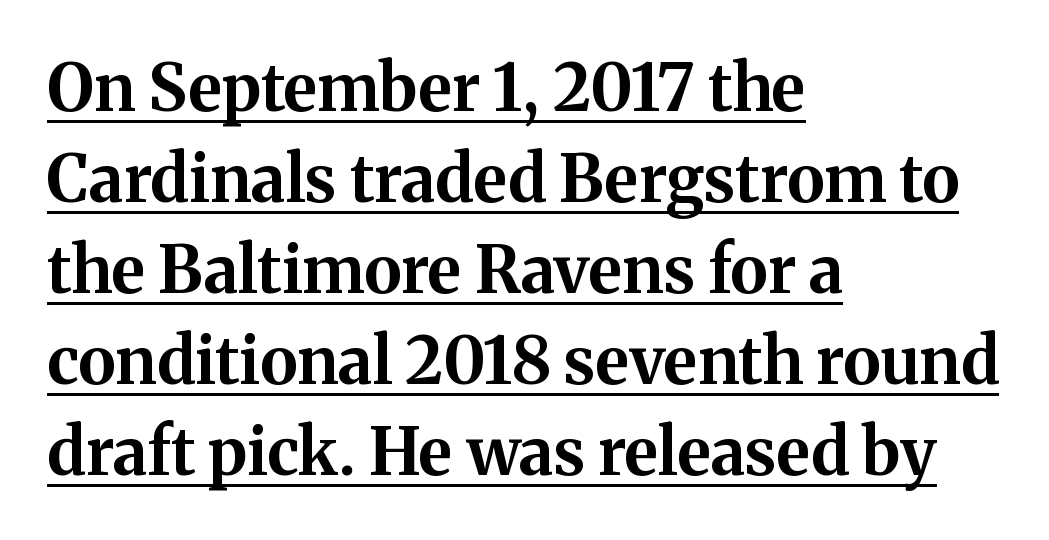
The image shows 65 px bold serif type, upright; set left-aligned, normal line spacing (1.4x), normal letter spacing, underlined; medium stroke contrast and a medium x-height.
